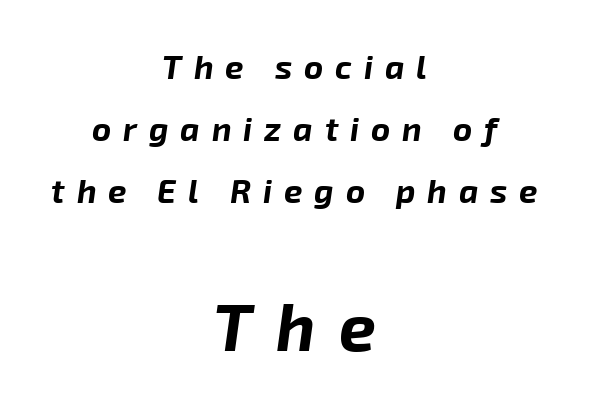
Q: Is the text bold? A: Yes.
Q: Is the text italic (slanted)? A: Yes, it leans right by about 8 degrees.
Q: Is the text underlined? A: No.
Q: How is the paragraph aligned? A: Centered.
Q: Is the spacing between letters normal or unusually wide? A: Unusually wide.
Q: Which block of text is set in a larger size, the first (top) or the second (bottom)? A: The second (bottom) one.
Q: Width (condensed, normal, or wide)? A: Normal.
Q: Stroke contrast? A: Low.
Q: x-height? A: Medium.
Q: Monospaced? A: No.
